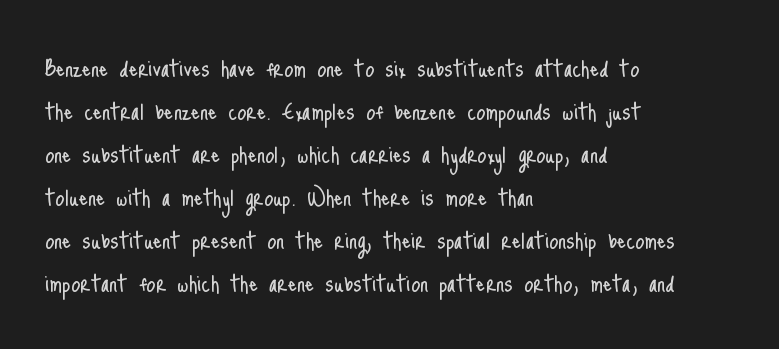
Q: Is the text bold? A: No.
Q: Is the text italic (slanted)? A: No, it is upright.
Q: Is the typeface a serif or a sans-serif typeface? A: Sans-serif.
Q: Is the text underlined? A: No.
Q: How is the paragraph aligned? A: Left-aligned.
Q: Is the spacing between letters normal or unusually wide? A: Normal.
Q: Is the spacing between lines tight, normal or loose? A: Normal.
Q: Width (condensed, normal, or wide)? A: Condensed.
Q: Stroke contrast? A: Low.
Q: x-height? A: Small.
Q: Monospaced? A: No.
